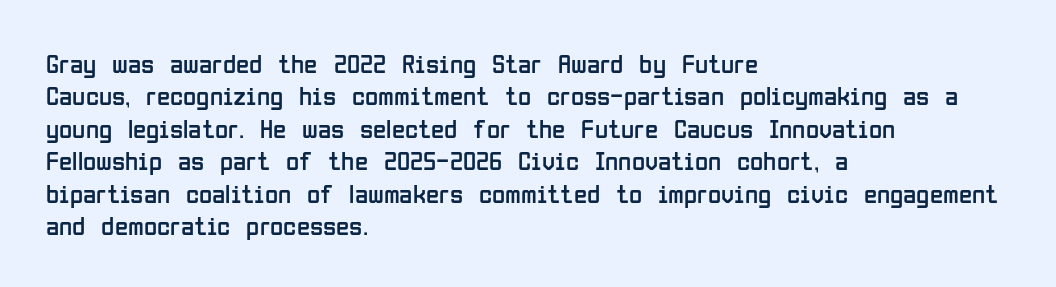
Q: Is the text bold? A: No.
Q: Is the text italic (slanted)? A: No, it is upright.
Q: Is the text underlined? A: No.
Q: How is the paragraph aligned? A: Left-aligned.
Q: Is the spacing between letters normal or unusually wide? A: Normal.
